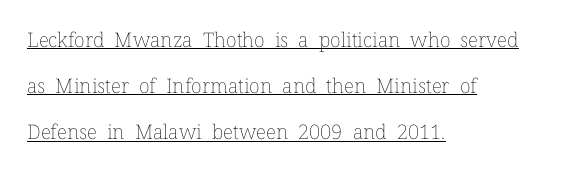
{"italic": "no", "bold": "no", "underline": "yes", "align": "left", "line_spacing": "loose", "line_spacing_ratio": 2.31, "letter_spacing": "normal", "letter_spacing_em": 0.0, "glyph_px": 20}
